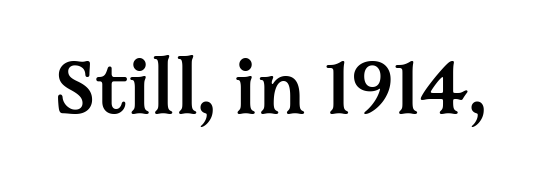
Q: Is the text bold? A: Semi-bold.
Q: Is the text italic (slanted)? A: No, it is upright.
Q: Is the typeface a serif or a sans-serif typeface? A: Serif.
Q: Is the text underlined? A: No.
Q: Is the spacing between letters normal or unusually wide? A: Normal.
Q: Width (condensed, normal, or wide)? A: Normal.
Q: Stroke contrast? A: Medium.
Q: x-height? A: Medium.
Q: Monospaced? A: No.
